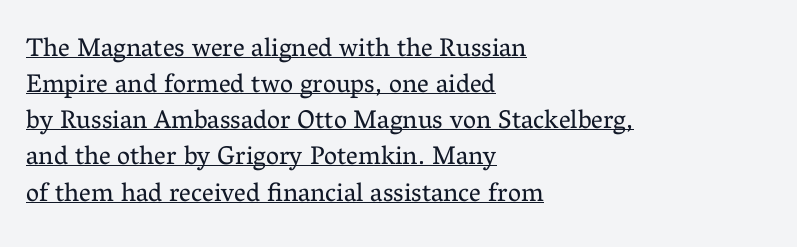
The image shows 26 px text type, upright; set left-aligned, normal line spacing (1.39x), normal letter spacing, underlined.
